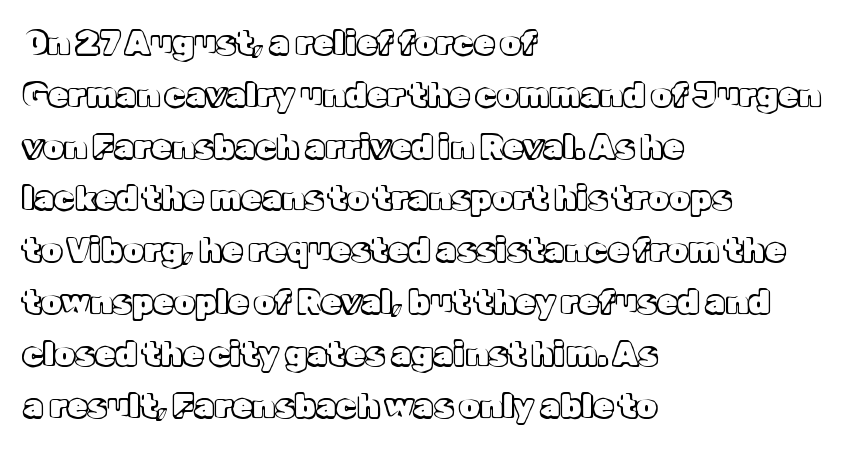
The image shows 33 px text type, upright; set left-aligned, normal line spacing (1.57x), normal letter spacing, not underlined; a medium x-height.
